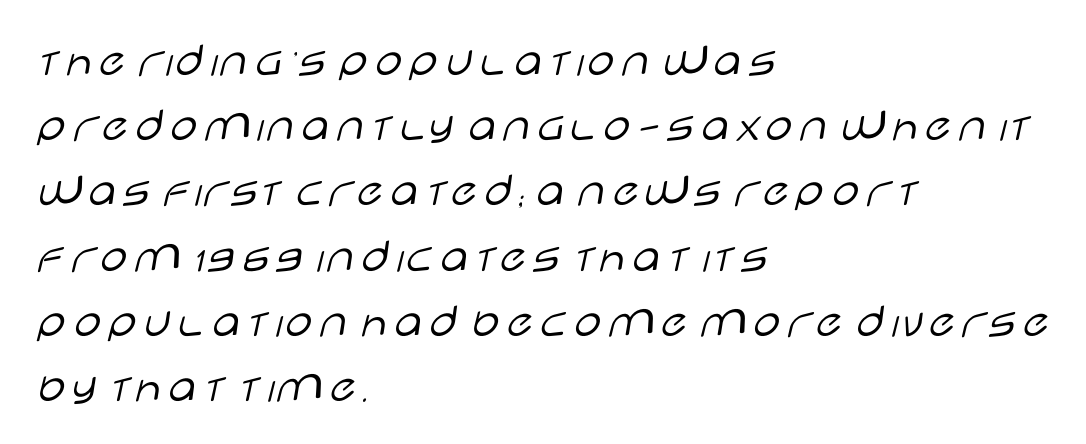
Q: Is the text bold? A: No.
Q: Is the text italic (slanted)? A: Yes.
Q: Is the typeface a serif or a sans-serif typeface? A: Sans-serif.
Q: Is the text underlined? A: No.
Q: How is the paragraph aligned? A: Left-aligned.
Q: Is the spacing between letters normal or unusually wide? A: Normal.
Q: Is the spacing between lines tight, normal or loose? A: Normal.
Q: Width (condensed, normal, or wide)? A: Wide.
Q: Stroke contrast? A: Low.
Q: x-height? A: Large.
Q: Monospaced? A: No.
